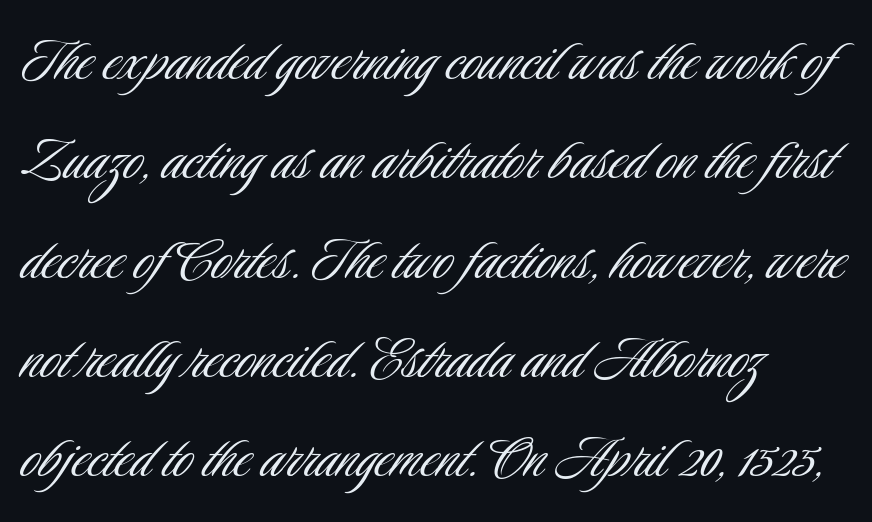
{"serif": "no", "bold": "no", "weight": "light", "width": "condensed", "stroke_contrast": "low", "x_height": "small", "monospaced": "no", "underline": "no", "align": "left", "line_spacing": "normal", "line_spacing_ratio": 1.46, "letter_spacing": "normal", "letter_spacing_em": 0.0, "glyph_px": 68}
